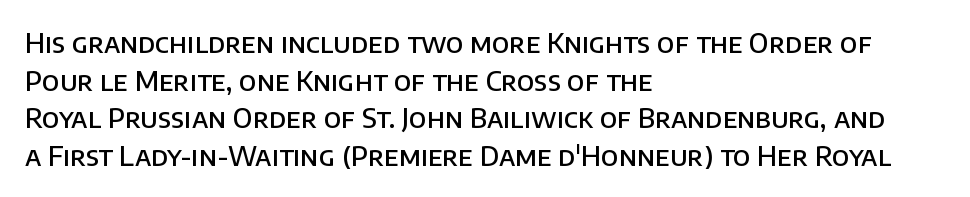
If you drew a ruler down the left edge, every line would touch it. Does the leading feel generous? No, just average. The gap between lines stays unmarked. This is the in-between weight designers call semibold or demi. These lines keep a tight, regular rhythm from letter to letter. This is roman type, the default non-slanted kind.
